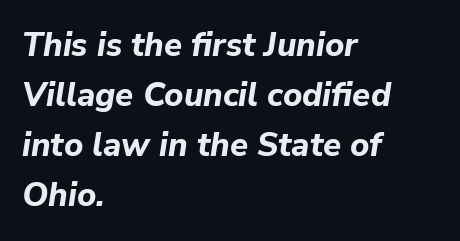
{"italic": "yes", "lean": "right", "slant_degrees": 9, "bold": "yes", "weight": "bold", "width": "normal", "stroke_contrast": "low", "x_height": "medium", "monospaced": "no", "underline": "no", "align": "left", "line_spacing": "normal", "line_spacing_ratio": 1.52, "letter_spacing": "normal", "letter_spacing_em": 0.0, "glyph_px": 33}
